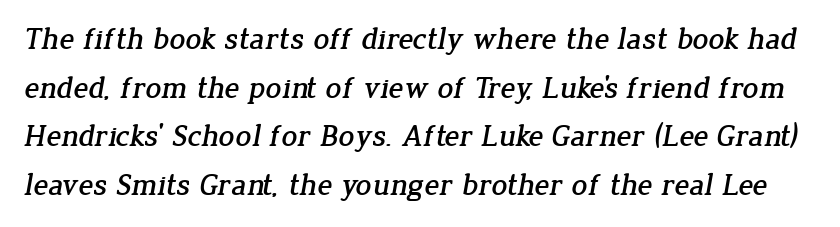
Q: Is the typeface a serif or a sans-serif typeface? A: Serif.
Q: Is the text underlined? A: No.
Q: Is the spacing between letters normal or unusually wide? A: Normal.
Q: Is the spacing between lines tight, normal or loose? A: Normal.
Q: Width (condensed, normal, or wide)? A: Normal.
Q: Stroke contrast? A: Low.
Q: x-height? A: Medium.
Q: Monospaced? A: No.
